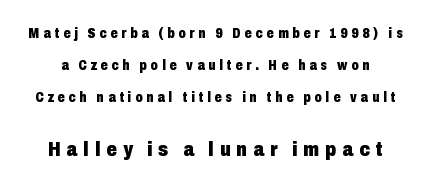
The image shows 21 px bold type, upright; set loose line spacing (2.27x), unusually wide letter spacing (+0.28 em), not underlined; the second (bottom) block is 1.5x larger.
